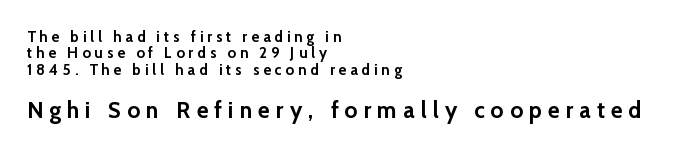
Unmarked baselines from the first word to the last. Each glyph is drawn with heavy, bold strokes. The line texture is sparse and dotted thanks to wide tracking. This is roman type, the default non-slanted kind. In CSS terms this would be text-align: left. Scale increases going downward across the two blocks.
